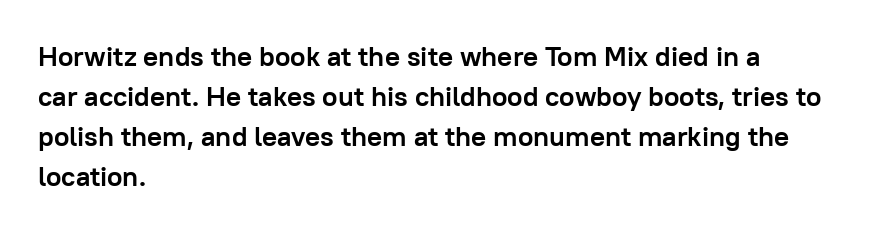
{"serif": "no", "italic": "no", "bold": "yes", "weight": "semibold", "width": "normal", "stroke_contrast": "low", "x_height": "medium", "monospaced": "no", "underline": "no", "align": "left", "line_spacing": "normal", "line_spacing_ratio": 1.43, "letter_spacing": "normal", "letter_spacing_em": 0.0, "glyph_px": 28}
